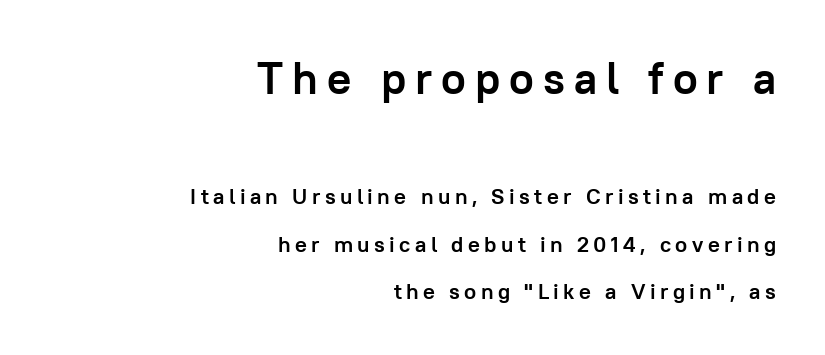
The image shows 45 px semibold sans-serif type, upright; set right-aligned, loose line spacing (2.16x), unusually wide letter spacing (+0.2 em), not underlined; the first (top) block is 2.05x larger; low stroke contrast and a medium x-height.
